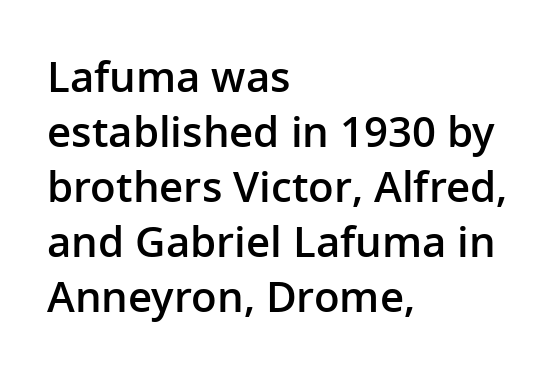
The image shows 42 px semibold sans-serif type, upright; set left-aligned, normal line spacing (1.31x), normal letter spacing, not underlined; low stroke contrast and a medium x-height.
